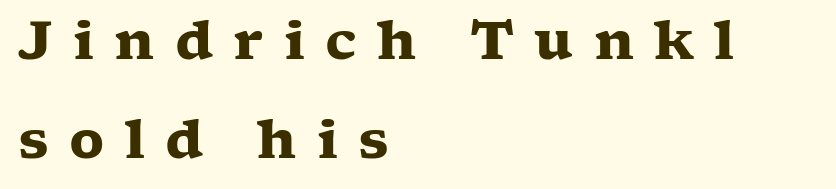
Q: Is the text bold? A: Yes.
Q: Is the text italic (slanted)? A: No, it is upright.
Q: Is the typeface a serif or a sans-serif typeface? A: Serif.
Q: Is the text underlined? A: No.
Q: How is the paragraph aligned? A: Left-aligned.
Q: Is the spacing between letters normal or unusually wide? A: Unusually wide.
Q: Width (condensed, normal, or wide)? A: Wide.
Q: Stroke contrast? A: Low.
Q: x-height? A: Medium.
Q: Monospaced? A: No.
